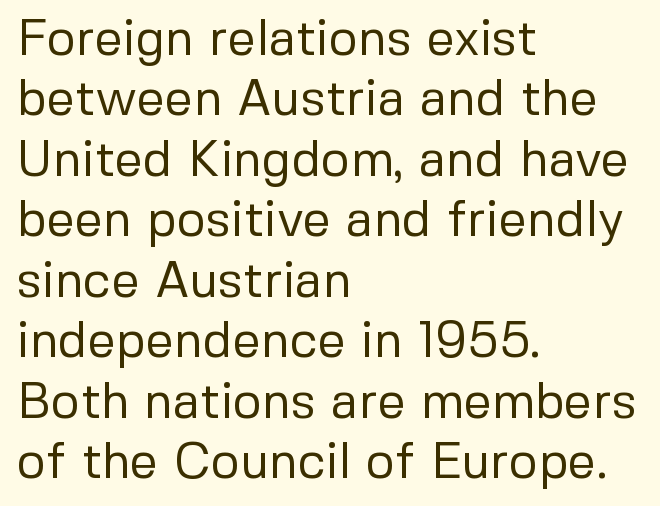
The image shows 50 px regular-weight sans-serif type, upright; set left-aligned, line spacing 1.21x, normal letter spacing, not underlined; low stroke contrast and a medium x-height.
